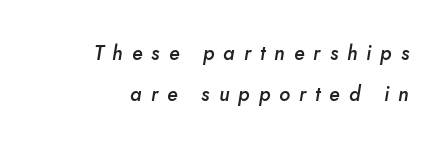
Short note: letters widely spaced. Rows of type keep a wide berth in the vertical direction. Quick note: underline off. Italic: yes, the glyphs are oblique. This is the in-between weight designers call semibold or demi.
